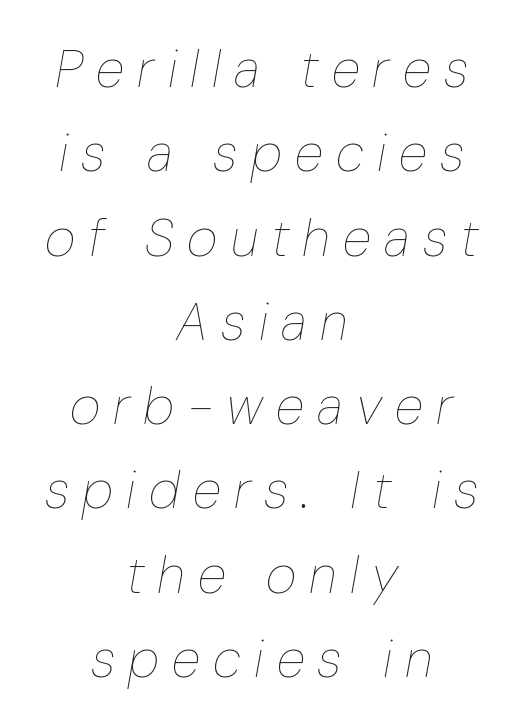
{"italic": "yes", "lean": "right", "slant_degrees": 10, "bold": "no", "weight": "thin", "width": "condensed", "stroke_contrast": "low", "x_height": "medium", "monospaced": "no", "underline": "no", "align": "center", "line_spacing": "normal", "line_spacing_ratio": 1.59, "letter_spacing": "wide", "letter_spacing_em": 0.25, "glyph_px": 53}
